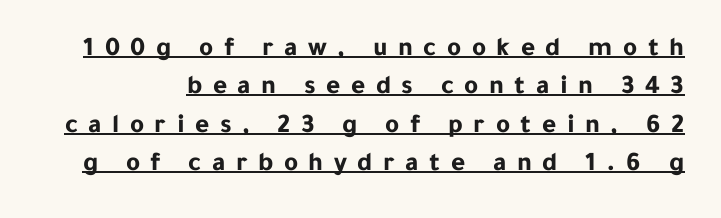
The image shows 27 px bold type, upright; set normal line spacing (1.42x), unusually wide letter spacing (+0.39 em), underlined.
